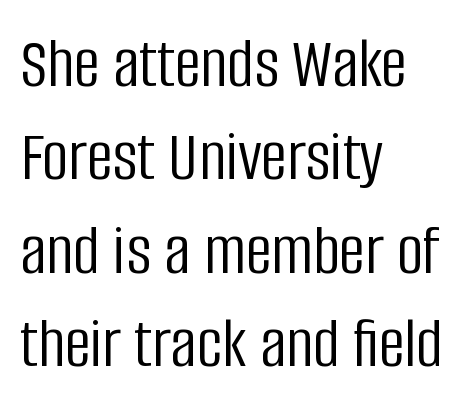
The image shows 73 px light, condensed sans-serif type, upright; set left-aligned, normal line spacing (1.28x), normal letter spacing, not underlined; low stroke contrast and a large x-height.
